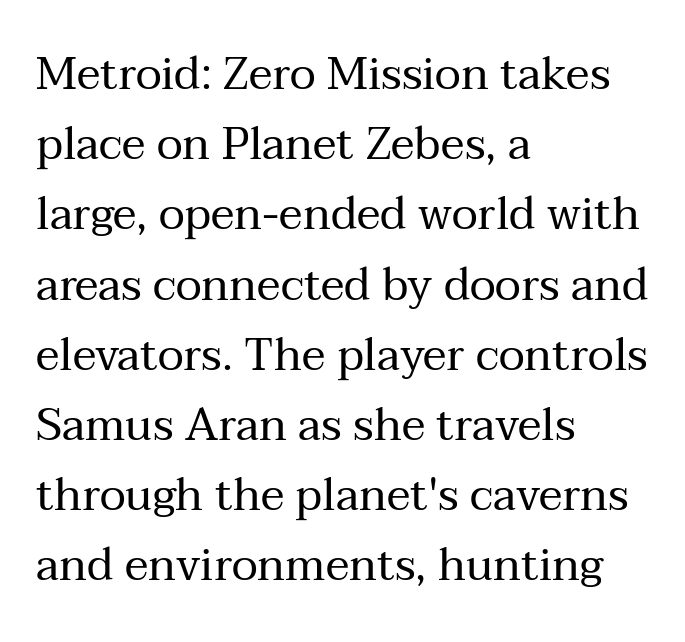
Quick note: underline off. This sample is left-justified, so line endings fall wherever the words run out. There is no visible air inserted between adjacent glyphs. This rendering employs a face with finishing strokes, i.e., a serif. Caption: face not bold, strokes unweighted.
